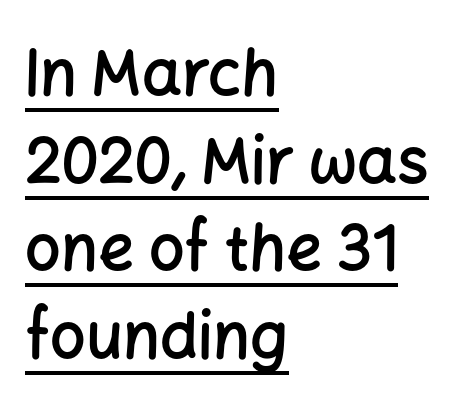
Q: Is the text bold? A: Semi-bold.
Q: Is the text italic (slanted)? A: No, it is upright.
Q: Is the typeface a serif or a sans-serif typeface? A: Sans-serif.
Q: Is the text underlined? A: Yes.
Q: How is the paragraph aligned? A: Left-aligned.
Q: Is the spacing between letters normal or unusually wide? A: Normal.
Q: Is the spacing between lines tight, normal or loose? A: Normal.
Q: Width (condensed, normal, or wide)? A: Normal.
Q: Stroke contrast? A: Low.
Q: x-height? A: Medium.
Q: Monospaced? A: No.
